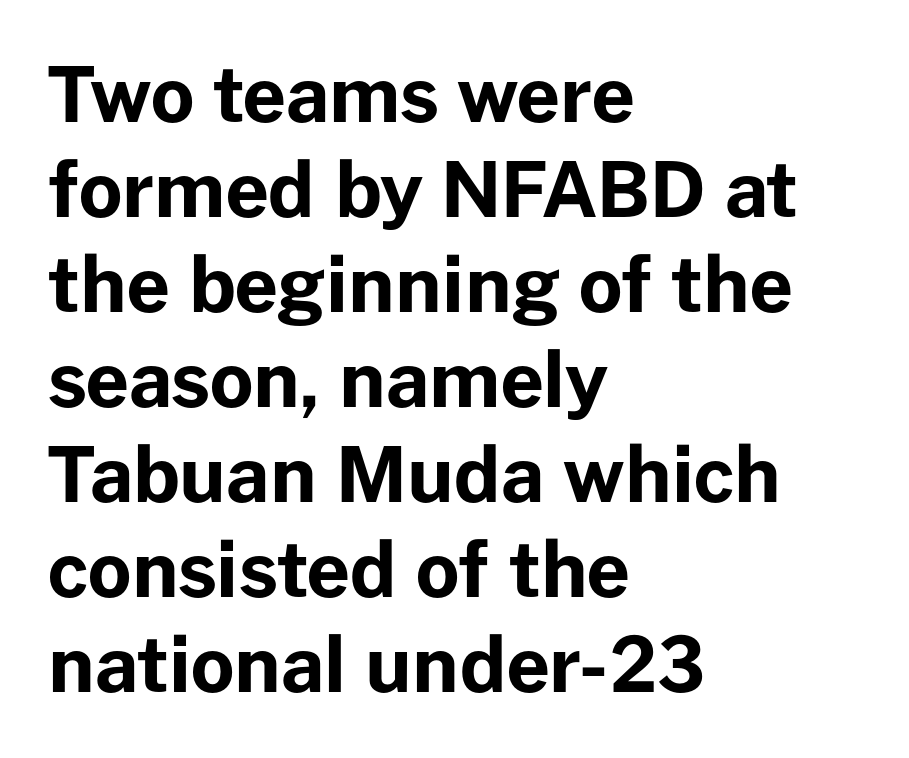
The image shows 76 px bold sans-serif type, upright; set left-aligned, normal line spacing (1.25x), normal letter spacing, not underlined; low stroke contrast and a medium x-height.
